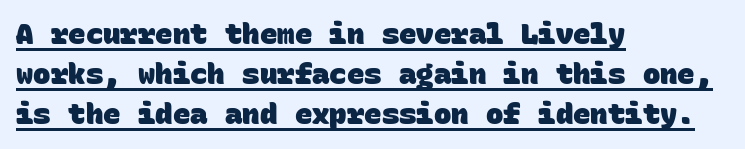
Q: Is the text bold? A: Yes.
Q: Is the typeface a serif or a sans-serif typeface? A: Sans-serif.
Q: Is the text underlined? A: Yes.
Q: How is the paragraph aligned? A: Left-aligned.
Q: Is the spacing between letters normal or unusually wide? A: Normal.
Q: Is the spacing between lines tight, normal or loose? A: Normal.
Q: Width (condensed, normal, or wide)? A: Normal.
Q: Stroke contrast? A: Low.
Q: x-height? A: Large.
Q: Monospaced? A: Yes.
